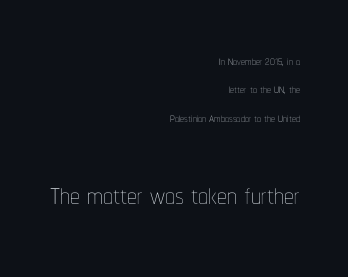
{"italic": "no", "bold": "no", "weight": "thin", "width": "condensed", "stroke_contrast": "low", "x_height": "medium", "monospaced": "no", "underline": "no", "align": "right", "line_spacing_ratio": 1.77, "letter_spacing": "normal", "letter_spacing_em": 0.0, "larger_block": "second", "size_ratio": 2.44, "glyph_px": 39}
